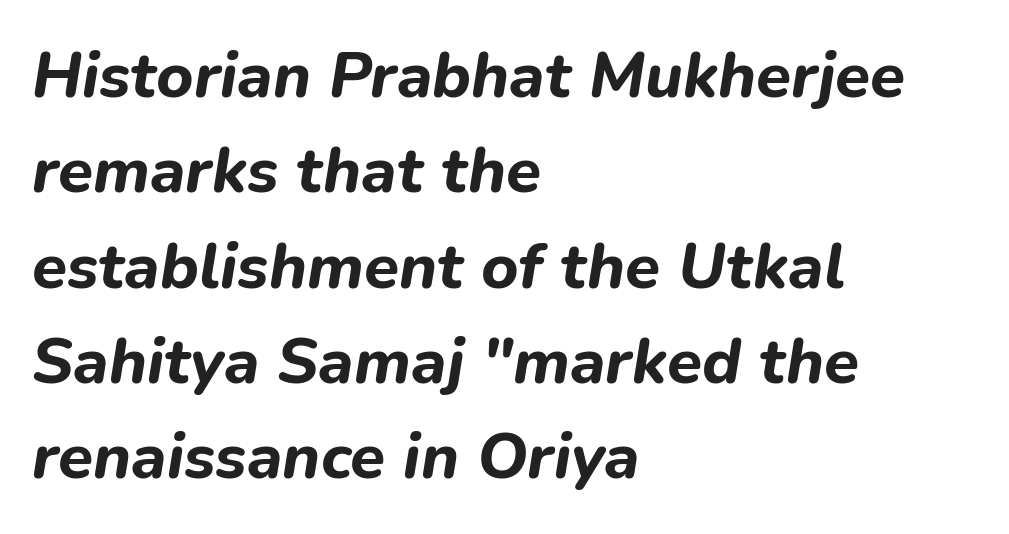
Q: Is the text bold? A: Yes.
Q: Is the text italic (slanted)? A: Yes, it leans right by about 9 degrees.
Q: Is the text underlined? A: No.
Q: How is the paragraph aligned? A: Left-aligned.
Q: Is the spacing between letters normal or unusually wide? A: Normal.
Q: Is the spacing between lines tight, normal or loose? A: Normal.
Q: Width (condensed, normal, or wide)? A: Normal.
Q: Stroke contrast? A: Low.
Q: x-height? A: Medium.
Q: Monospaced? A: No.
